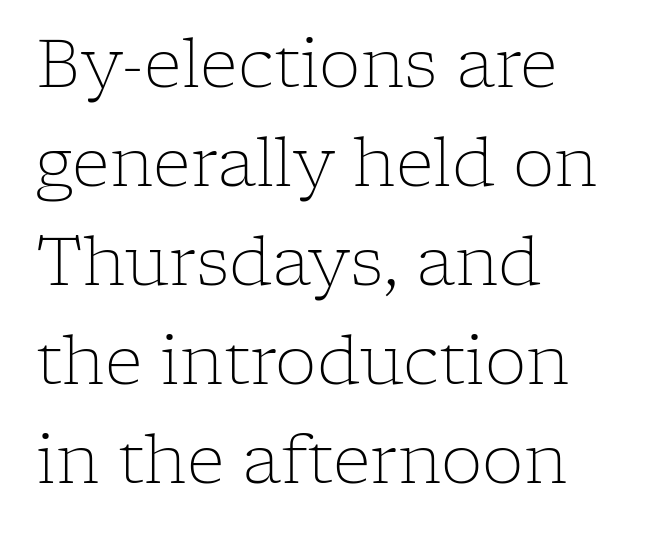
Q: Is the text bold? A: No.
Q: Is the text italic (slanted)? A: No, it is upright.
Q: Is the typeface a serif or a sans-serif typeface? A: Serif.
Q: Is the text underlined? A: No.
Q: How is the paragraph aligned? A: Left-aligned.
Q: Is the spacing between letters normal or unusually wide? A: Normal.
Q: Is the spacing between lines tight, normal or loose? A: Normal.
Q: Width (condensed, normal, or wide)? A: Normal.
Q: Stroke contrast? A: Low.
Q: x-height? A: Medium.
Q: Monospaced? A: No.
